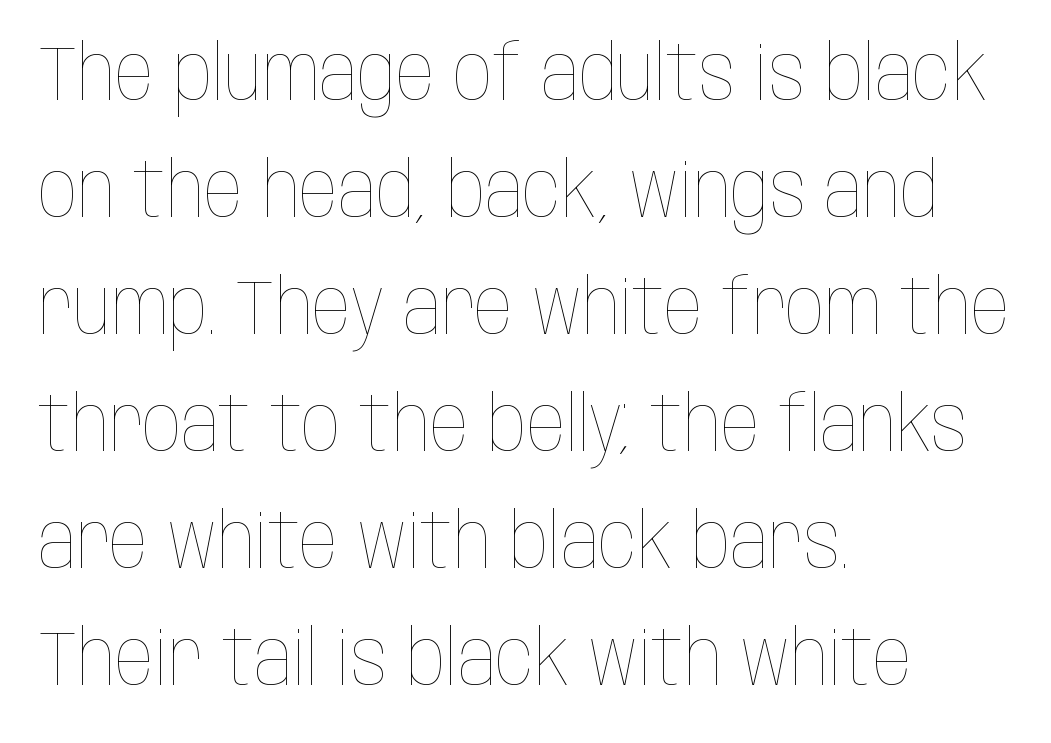
The image shows 77 px thin, condensed type, upright; set left-aligned, normal line spacing (1.52x), normal letter spacing, not underlined; low stroke contrast and a large x-height.
